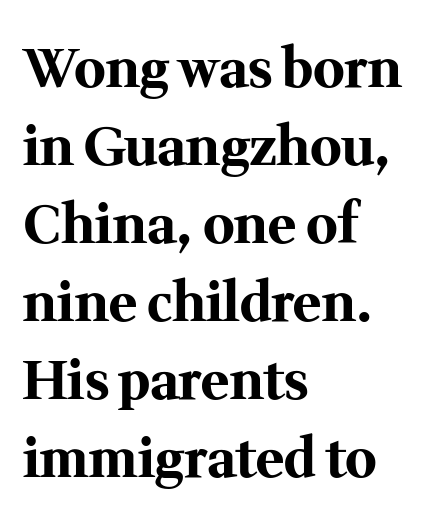
{"serif": "yes", "italic": "no", "bold": "yes", "weight": "bold", "width": "normal", "stroke_contrast": "medium", "x_height": "medium", "monospaced": "no", "underline": "no", "align": "left", "line_spacing": "normal", "line_spacing_ratio": 1.47, "letter_spacing": "normal", "letter_spacing_em": 0.0, "glyph_px": 53}
